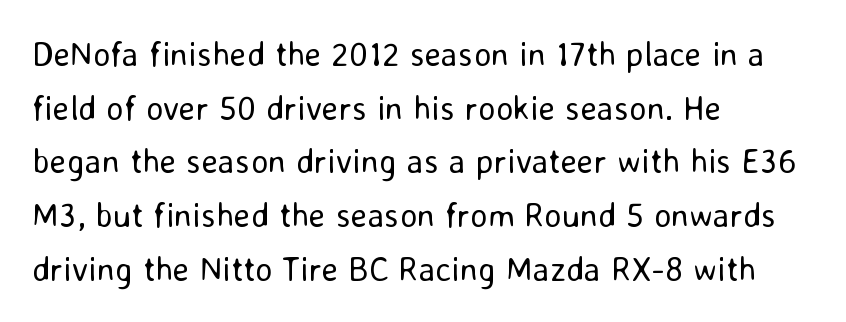
Evenly set lines give the paragraph a standard silhouette. Students, note that the glyphs here touch the page at normal intervals. Type without underlining. The strokes are not fattened; the text isn't bold. Proportional: the letters do not fall into vertical columns. This is roman type, the default non-slanted kind.
